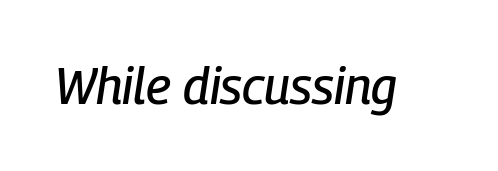
{"italic": "yes", "lean": "right", "slant_degrees": 9, "width": "condensed", "stroke_contrast": "low", "x_height": "medium", "monospaced": "no", "underline": "no", "letter_spacing": "normal", "letter_spacing_em": 0.0, "glyph_px": 50}
